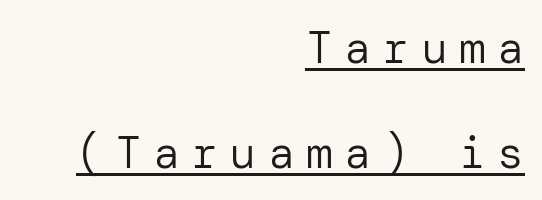
The image shows 45 px regular-weight sans-serif type, upright; set right-aligned, loose line spacing (2.33x), unusually wide letter spacing (+0.25 em), underlined; low stroke contrast and a medium x-height.
